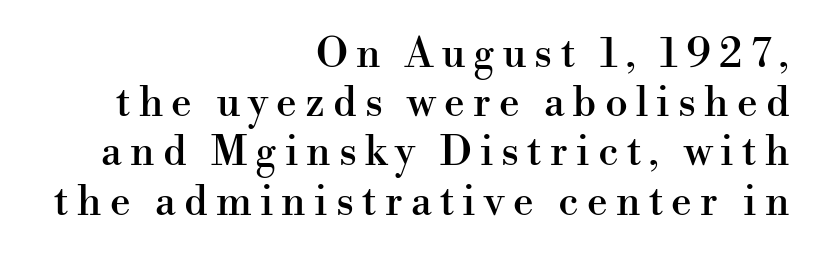
Q: Is the text italic (slanted)? A: No, it is upright.
Q: Is the typeface a serif or a sans-serif typeface? A: Serif.
Q: Is the text underlined? A: No.
Q: How is the paragraph aligned? A: Right-aligned.
Q: Is the spacing between letters normal or unusually wide? A: Unusually wide.
Q: Width (condensed, normal, or wide)? A: Normal.
Q: Stroke contrast? A: High.
Q: x-height? A: Small.
Q: Monospaced? A: No.
